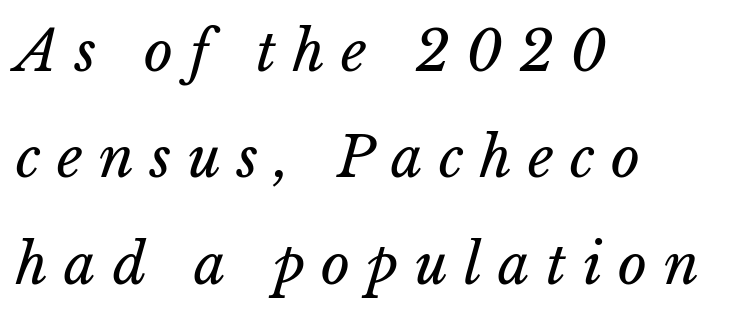
Q: Is the text bold? A: No.
Q: Is the text underlined? A: No.
Q: How is the paragraph aligned? A: Left-aligned.
Q: Is the spacing between letters normal or unusually wide? A: Unusually wide.
Q: Is the spacing between lines tight, normal or loose? A: Loose.
Q: Width (condensed, normal, or wide)? A: Normal.
Q: Stroke contrast? A: Low.
Q: x-height? A: Medium.
Q: Monospaced? A: No.
